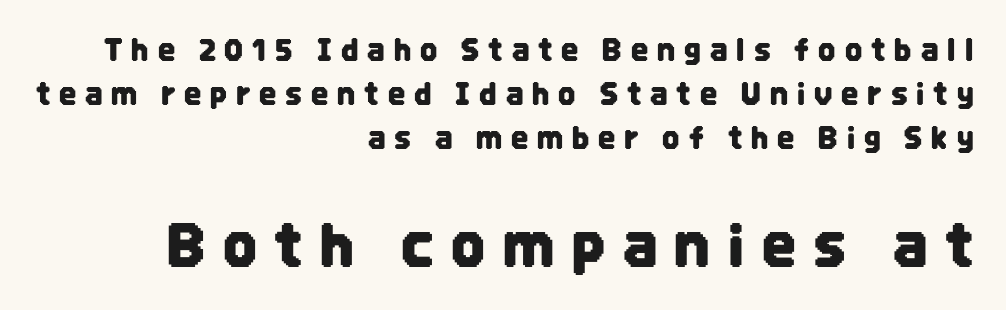
This sample uses an upright cut, with every glyph sitting square on the baseline. Block two is the big one; block one sits smaller above it. Note the varied advance widths — an 'i' is clearly narrower than an 'm'. The designer left line spacing at the default.
